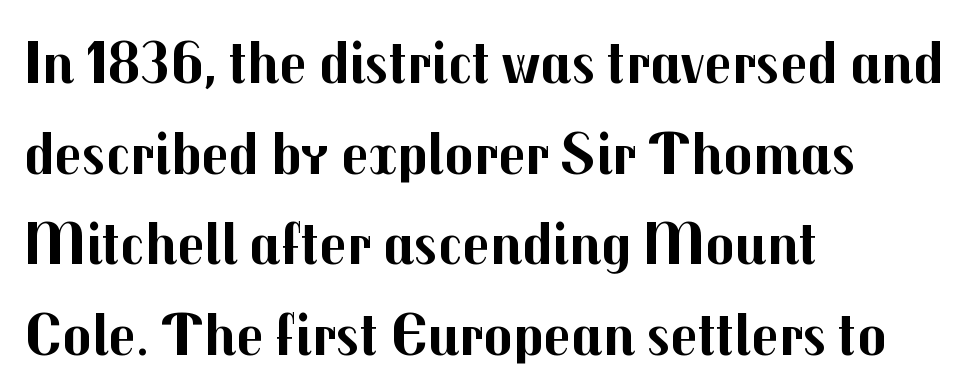
Q: Is the text bold? A: Yes.
Q: Is the text italic (slanted)? A: No, it is upright.
Q: Is the typeface a serif or a sans-serif typeface? A: Sans-serif.
Q: Is the text underlined? A: No.
Q: How is the paragraph aligned? A: Left-aligned.
Q: Is the spacing between letters normal or unusually wide? A: Normal.
Q: Is the spacing between lines tight, normal or loose? A: Normal.
Q: Width (condensed, normal, or wide)? A: Normal.
Q: Stroke contrast? A: Medium.
Q: x-height? A: Medium.
Q: Monospaced? A: No.
